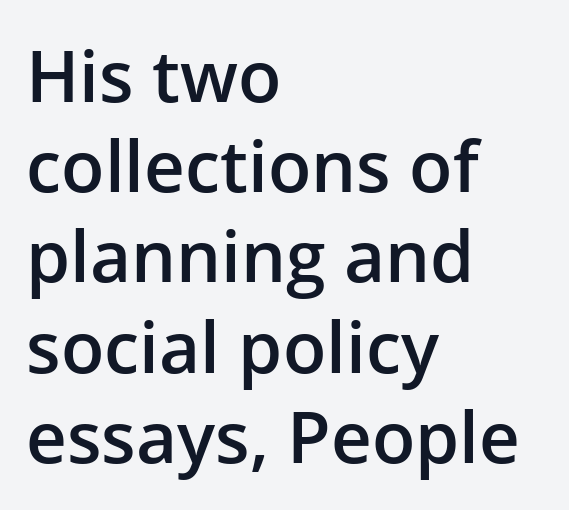
{"serif": "no", "italic": "no", "bold": "semi", "weight": "semibold", "width": "normal", "stroke_contrast": "low", "x_height": "medium", "monospaced": "no", "underline": "no", "align": "left", "line_spacing": "normal", "line_spacing_ratio": 1.27, "letter_spacing": "normal", "letter_spacing_em": 0.0, "glyph_px": 71}
